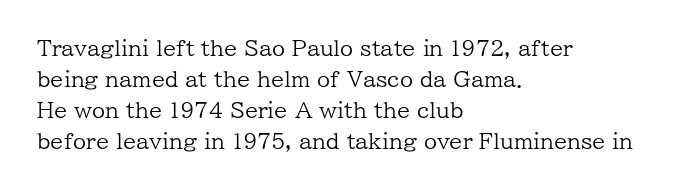
If you drew a line through each stem, it would be perfectly vertical. Leftover space on each line is placed entirely after the last word. The vertical gap from one line to the next is medium. The specimen omits any rule beneath the text block's lines.
